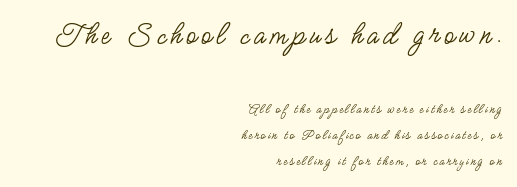
{"serif": "no", "bold": "no", "weight": "regular", "width": "condensed", "stroke_contrast": "low", "x_height": "small", "monospaced": "no", "underline": "no", "align": "right", "line_spacing_ratio": 1.85, "larger_block": "first", "size_ratio": 2.29, "glyph_px": 32}
